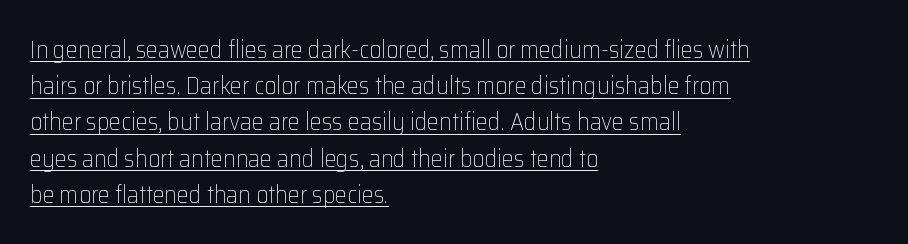
{"italic": "no", "bold": "no", "underline": "yes", "align": "left", "line_spacing": "normal", "line_spacing_ratio": 1.51, "letter_spacing": "normal", "letter_spacing_em": 0.0, "glyph_px": 24}
